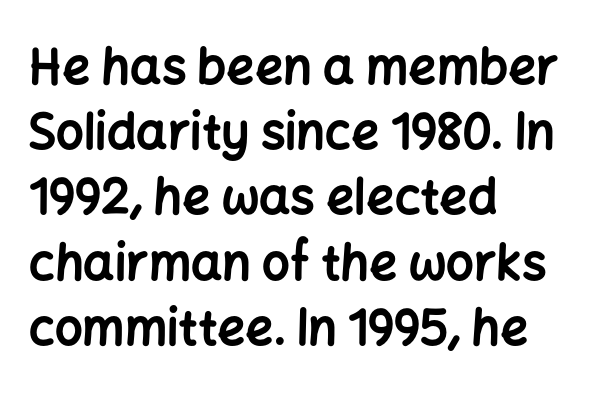
{"serif": "no", "italic": "no", "bold": "yes", "weight": "bold", "width": "normal", "stroke_contrast": "low", "x_height": "medium", "monospaced": "no", "underline": "no", "align": "left", "line_spacing": "normal", "line_spacing_ratio": 1.33, "letter_spacing": "normal", "letter_spacing_em": 0.0, "glyph_px": 49}
